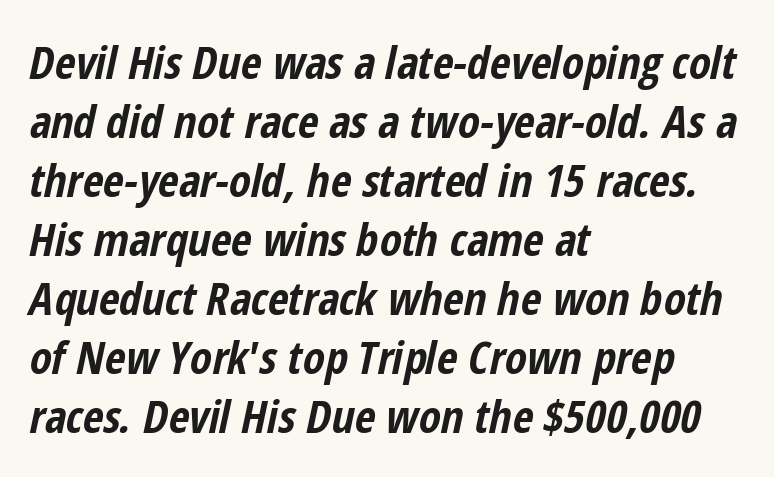
Letter spacing: default. The foot of each line stays bare and open. When letters slant like this, we call the style italic. Chunky letters — that's bold for sure.
